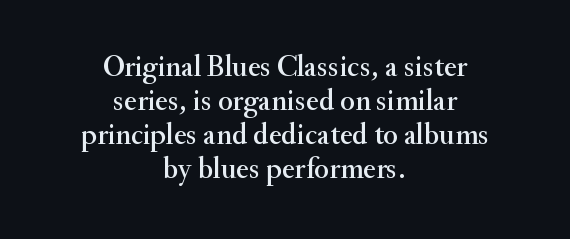
Q: Is the text italic (slanted)? A: No, it is upright.
Q: Is the typeface a serif or a sans-serif typeface? A: Serif.
Q: Is the text underlined? A: No.
Q: How is the paragraph aligned? A: Centered.
Q: Is the spacing between letters normal or unusually wide? A: Normal.
Q: Is the spacing between lines tight, normal or loose? A: Tight.
Q: Width (condensed, normal, or wide)? A: Normal.
Q: Stroke contrast? A: Medium.
Q: x-height? A: Small.
Q: Monospaced? A: No.
